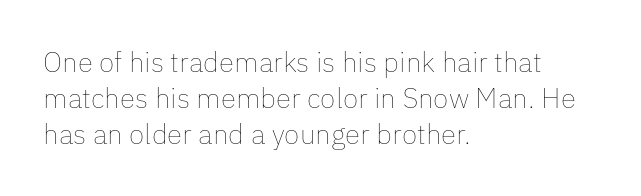
Q: Is the text bold? A: No.
Q: Is the text italic (slanted)? A: No, it is upright.
Q: Is the text underlined? A: No.
Q: How is the paragraph aligned? A: Left-aligned.
Q: Is the spacing between letters normal or unusually wide? A: Normal.
Q: Is the spacing between lines tight, normal or loose? A: Normal.
Q: Width (condensed, normal, or wide)? A: Normal.
Q: Stroke contrast? A: Low.
Q: x-height? A: Medium.
Q: Monospaced? A: No.
